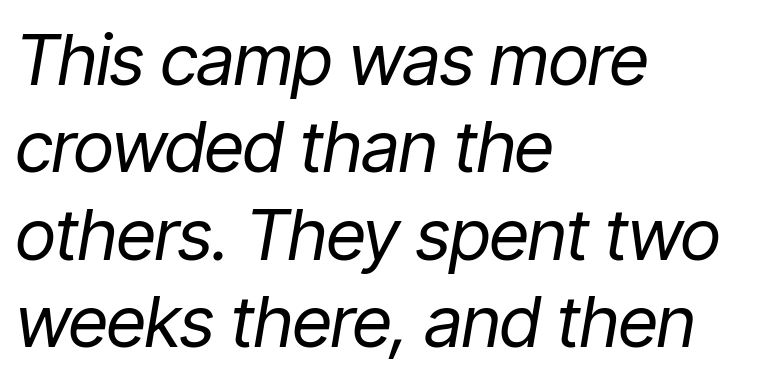
{"italic": "yes", "lean": "right", "slant_degrees": 9, "bold": "no", "weight": "regular", "width": "condensed", "stroke_contrast": "low", "x_height": "medium", "monospaced": "no", "underline": "no", "align": "left", "line_spacing_ratio": 1.23, "letter_spacing": "normal", "letter_spacing_em": 0.0, "glyph_px": 71}
